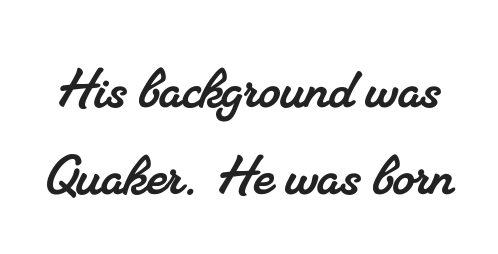
Q: Is the typeface a serif or a sans-serif typeface? A: Serif.
Q: Is the text underlined? A: No.
Q: Is the spacing between letters normal or unusually wide? A: Normal.
Q: Is the spacing between lines tight, normal or loose? A: Normal.
Q: Width (condensed, normal, or wide)? A: Normal.
Q: Stroke contrast? A: Medium.
Q: x-height? A: Small.
Q: Monospaced? A: No.
